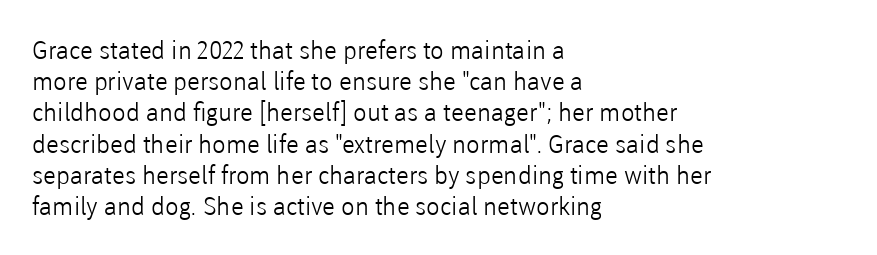
Q: Is the text bold? A: No.
Q: Is the text italic (slanted)? A: No, it is upright.
Q: Is the text underlined? A: No.
Q: How is the paragraph aligned? A: Left-aligned.
Q: Is the spacing between letters normal or unusually wide? A: Normal.
Q: Is the spacing between lines tight, normal or loose? A: Normal.
